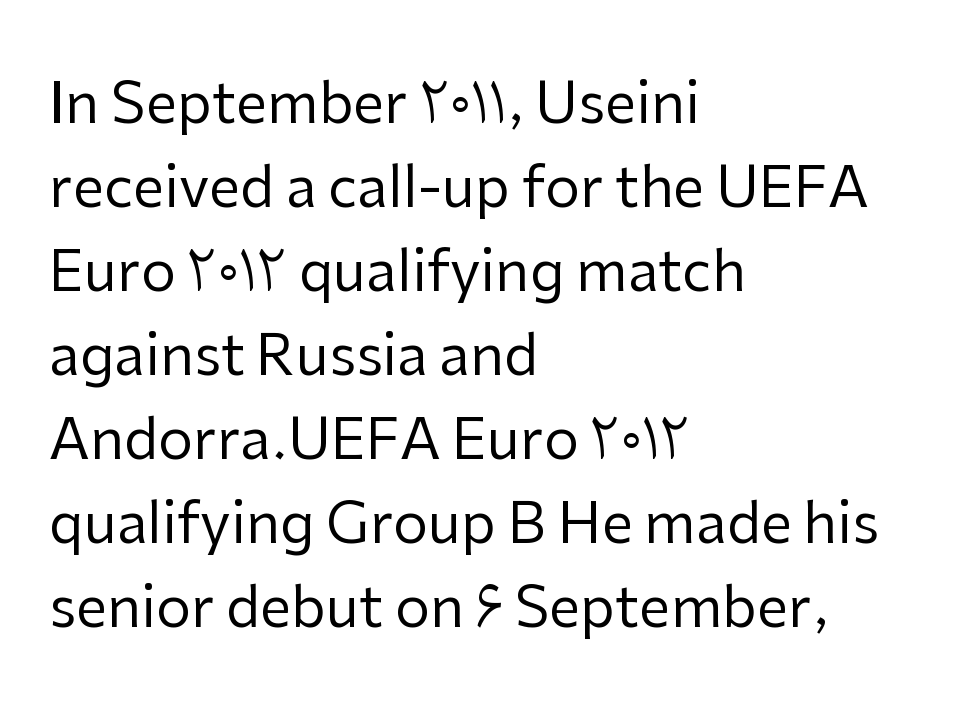
Q: Is the text bold? A: No.
Q: Is the text italic (slanted)? A: No, it is upright.
Q: Is the typeface a serif or a sans-serif typeface? A: Sans-serif.
Q: Is the text underlined? A: No.
Q: How is the paragraph aligned? A: Left-aligned.
Q: Is the spacing between letters normal or unusually wide? A: Normal.
Q: Is the spacing between lines tight, normal or loose? A: Normal.
Q: Width (condensed, normal, or wide)? A: Normal.
Q: Stroke contrast? A: Low.
Q: x-height? A: Medium.
Q: Monospaced? A: No.
